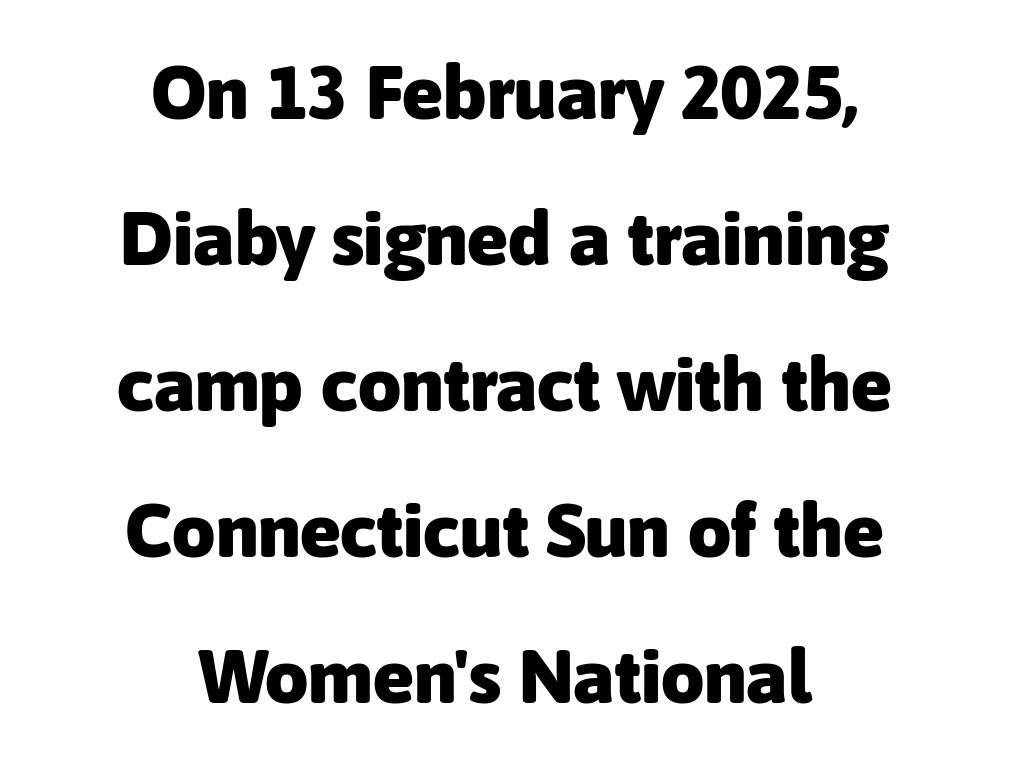
The image shows 76 px heavy sans-serif type, upright; set centered, loose line spacing (1.92x), normal letter spacing, not underlined; low stroke contrast and a medium x-height.
